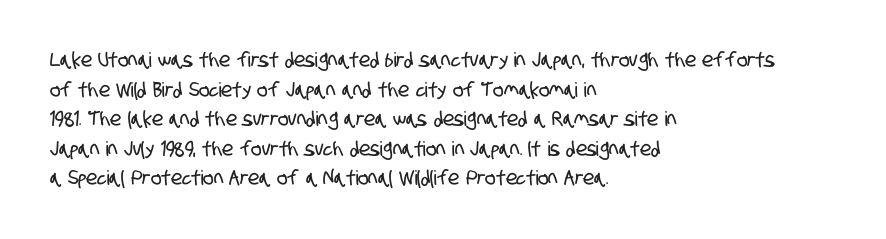
Q: Is the text underlined? A: No.
Q: How is the paragraph aligned? A: Left-aligned.
Q: Is the spacing between letters normal or unusually wide? A: Normal.
Q: Is the spacing between lines tight, normal or loose? A: Normal.
